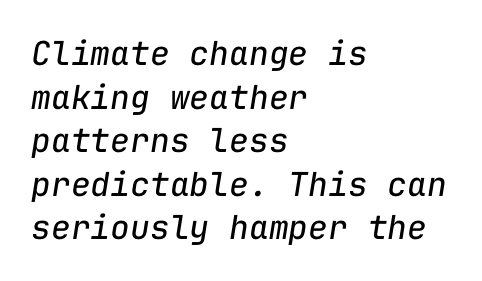
Q: Is the text bold? A: No.
Q: Is the text italic (slanted)? A: Yes, it leans right by about 9 degrees.
Q: Is the text underlined? A: No.
Q: How is the paragraph aligned? A: Left-aligned.
Q: Is the spacing between letters normal or unusually wide? A: Normal.
Q: Is the spacing between lines tight, normal or loose? A: Normal.
Q: Width (condensed, normal, or wide)? A: Normal.
Q: Stroke contrast? A: Low.
Q: x-height? A: Medium.
Q: Monospaced? A: Yes.
